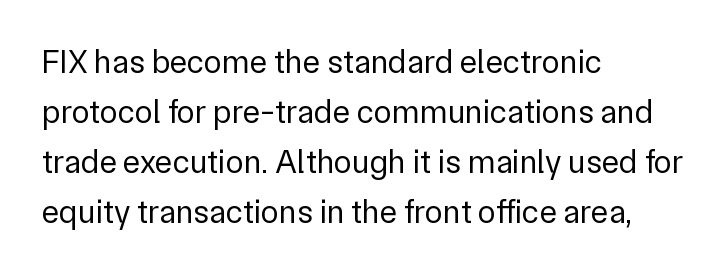
The image shows 33 px regular-weight sans-serif type, upright; set left-aligned, normal line spacing (1.52x), normal letter spacing, not underlined; low stroke contrast and a medium x-height.
